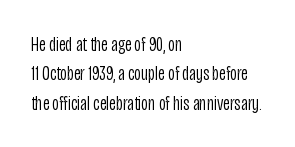
Q: Is the text bold? A: No.
Q: Is the text italic (slanted)? A: No, it is upright.
Q: Is the text underlined? A: No.
Q: How is the paragraph aligned? A: Left-aligned.
Q: Is the spacing between letters normal or unusually wide? A: Normal.
Q: Is the spacing between lines tight, normal or loose? A: Normal.
